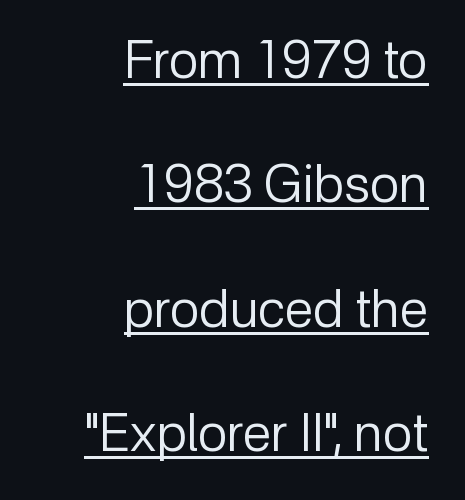
Q: Is the text bold? A: No.
Q: Is the text italic (slanted)? A: No, it is upright.
Q: Is the typeface a serif or a sans-serif typeface? A: Sans-serif.
Q: Is the text underlined? A: Yes.
Q: How is the paragraph aligned? A: Right-aligned.
Q: Is the spacing between letters normal or unusually wide? A: Normal.
Q: Is the spacing between lines tight, normal or loose? A: Loose.
Q: Width (condensed, normal, or wide)? A: Normal.
Q: Stroke contrast? A: Low.
Q: x-height? A: Medium.
Q: Monospaced? A: No.
